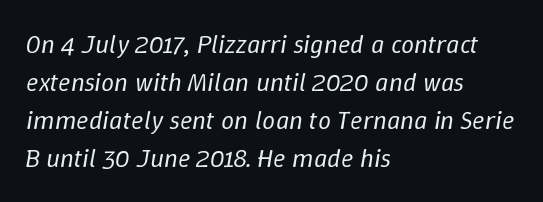
Descender tails drop into unmarked territory. The line texture is even and compact thanks to regular tracking. The weight would be labelled regular, book, light, or lighter still. The passage shown leans; its letterforms are oblique. Teacher's note: observe the even left margin — that is flush-left alignment. Honestly, the row spacing looks completely unremarkable.
